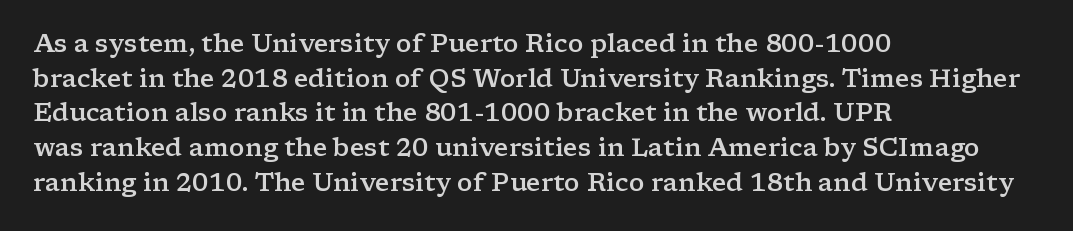
{"italic": "no", "bold": "semi", "underline": "no", "align": "left", "line_spacing": "normal", "line_spacing_ratio": 1.39, "letter_spacing": "normal", "letter_spacing_em": 0.0, "glyph_px": 25}
